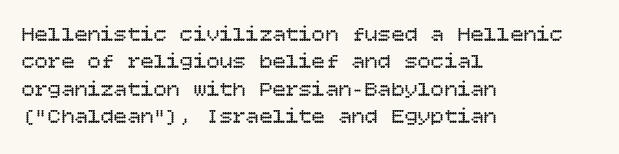
Q: Is the text bold? A: No.
Q: Is the text italic (slanted)? A: No, it is upright.
Q: Is the text underlined? A: No.
Q: How is the paragraph aligned? A: Left-aligned.
Q: Is the spacing between letters normal or unusually wide? A: Normal.
Q: Is the spacing between lines tight, normal or loose? A: Normal.
